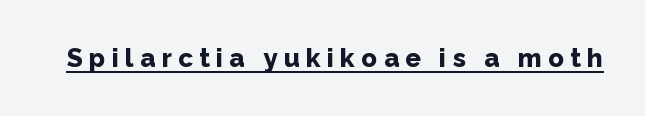
The image shows 26 px bold type, upright; set unusually wide letter spacing (+0.24 em), underlined.
